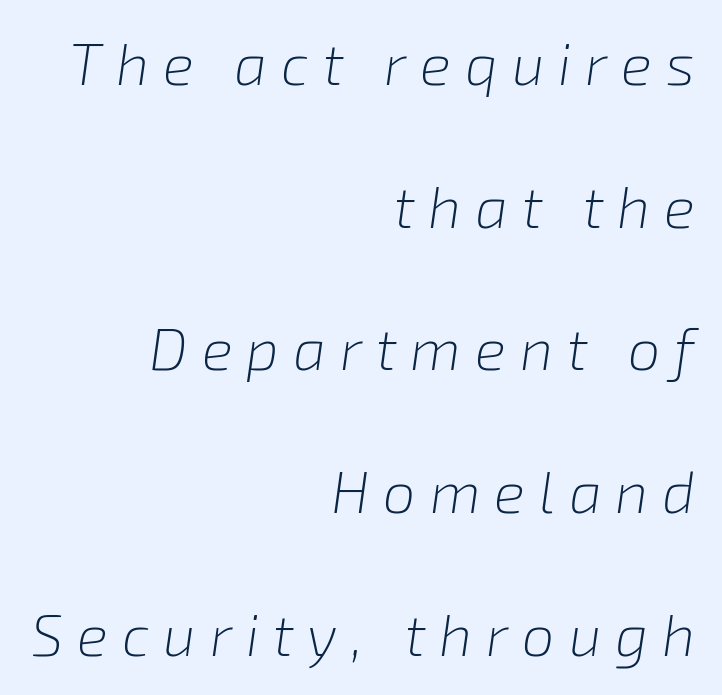
The image shows 58 px light type, italic (leaning right); set right-aligned, loose line spacing (2.46x), unusually wide letter spacing (+0.24 em), not underlined; low stroke contrast and a medium x-height.
